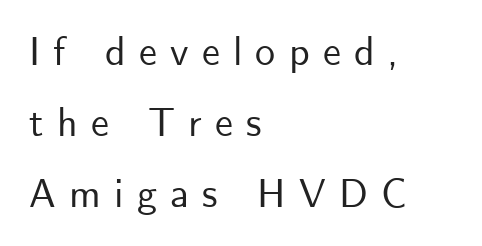
Q: Is the text italic (slanted)? A: No, it is upright.
Q: Is the typeface a serif or a sans-serif typeface? A: Sans-serif.
Q: Is the text underlined? A: No.
Q: How is the paragraph aligned? A: Left-aligned.
Q: Is the spacing between letters normal or unusually wide? A: Unusually wide.
Q: Width (condensed, normal, or wide)? A: Normal.
Q: Stroke contrast? A: Low.
Q: x-height? A: Small.
Q: Monospaced? A: No.
